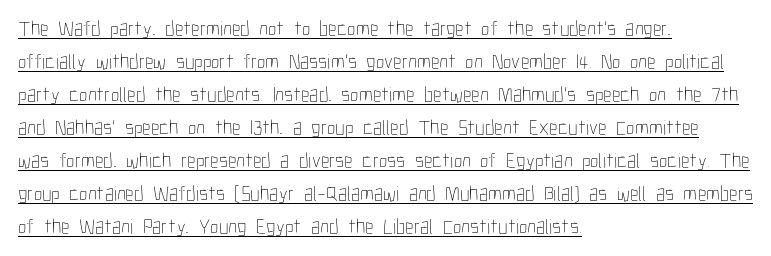
{"italic": "no", "bold": "no", "underline": "yes", "align": "left", "line_spacing": "normal", "line_spacing_ratio": 1.57, "letter_spacing": "normal", "letter_spacing_em": 0.0, "glyph_px": 21}
